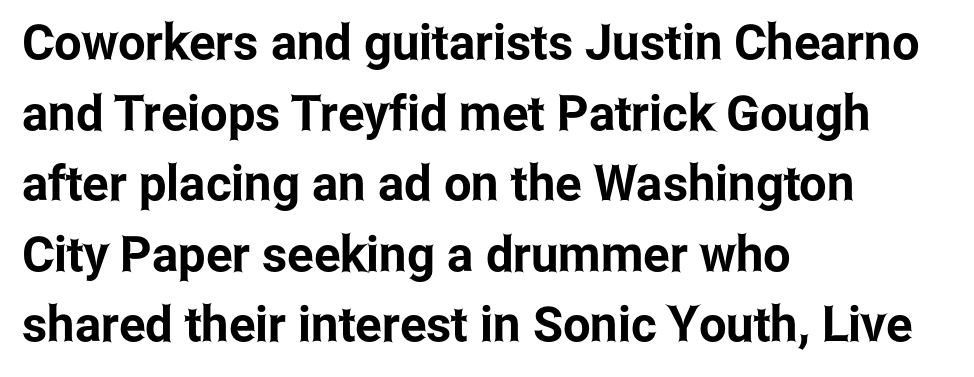
Think of a printed novel: that variable character pitch is what you see here. Font category for this specimen: sans-serif. Honestly, there is no underline to notice here at all. This sample uses an upright cut, with every glyph sitting square on the baseline. Successive baselines arrive at the customary interval.
